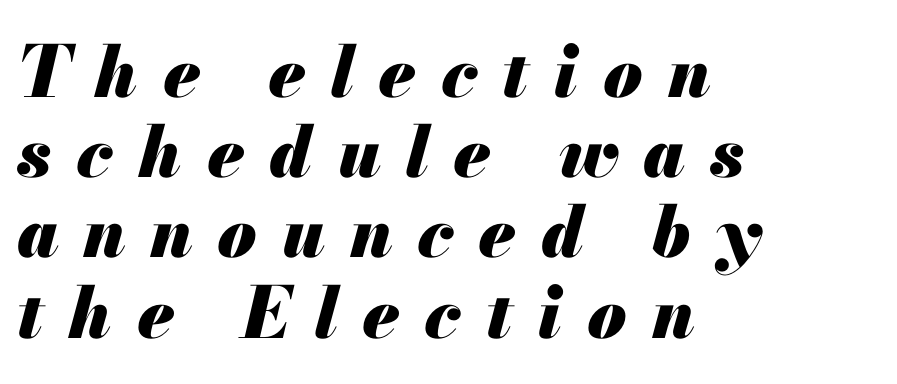
Teacher's note: observe the even left margin — that is flush-left alignment. The area under the type is left untouched. Weight check: bold — yes, fully. These lines have a slow, spaced-out rhythm from letter to letter. The line-height multiplier appears low, near solid setting.
